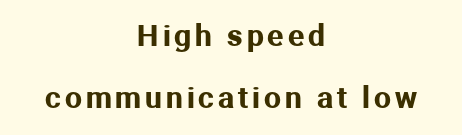
The image shows 30 px sans-serif type, upright; set centered, loose line spacing (2.07x), not underlined; medium stroke contrast and a medium x-height.
